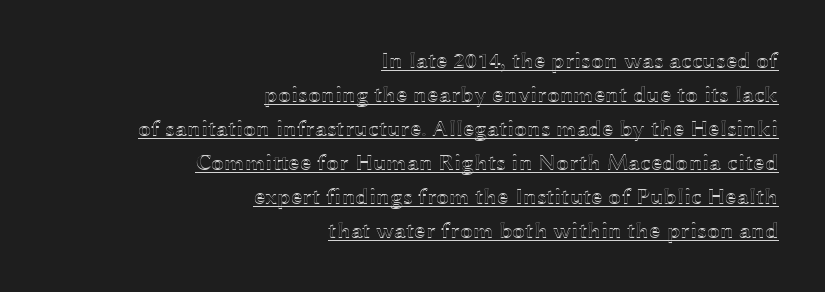
{"italic": "no", "underline": "yes", "align": "right", "line_spacing": "normal", "line_spacing_ratio": 1.48, "letter_spacing": "normal", "letter_spacing_em": 0.0, "glyph_px": 23}
